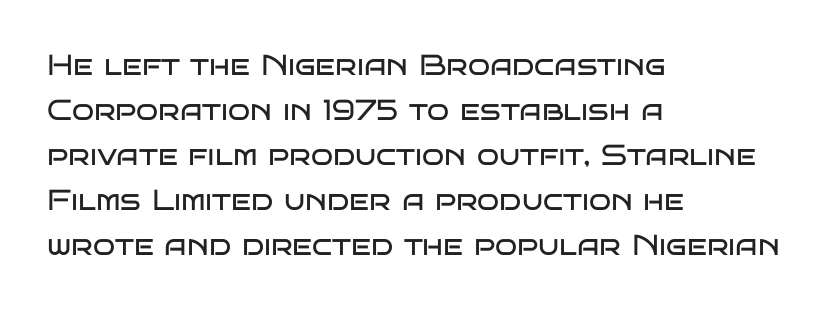
Q: Is the text bold? A: No.
Q: Is the text italic (slanted)? A: No, it is upright.
Q: Is the typeface a serif or a sans-serif typeface? A: Sans-serif.
Q: Is the text underlined? A: No.
Q: How is the paragraph aligned? A: Left-aligned.
Q: Is the spacing between letters normal or unusually wide? A: Normal.
Q: Is the spacing between lines tight, normal or loose? A: Normal.
Q: Width (condensed, normal, or wide)? A: Wide.
Q: Stroke contrast? A: Low.
Q: x-height? A: Large.
Q: Monospaced? A: No.
